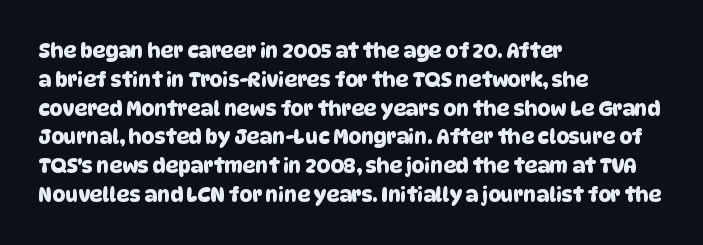
Q: Is the text underlined? A: No.
Q: How is the paragraph aligned? A: Left-aligned.
Q: Is the spacing between letters normal or unusually wide? A: Normal.
Q: Is the spacing between lines tight, normal or loose? A: Normal.
